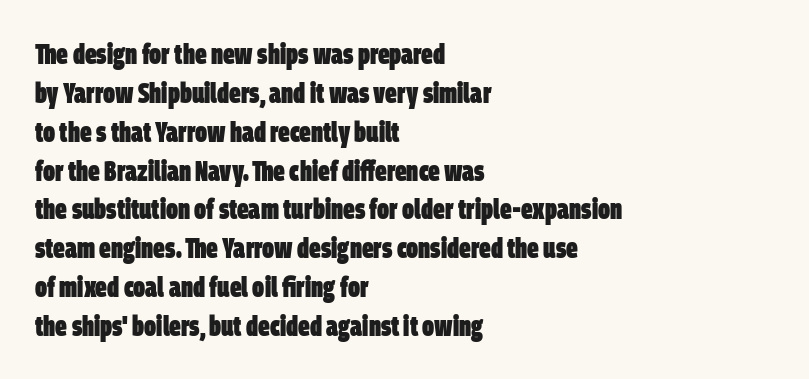
{"serif": "no", "bold": "yes", "weight": "heavy", "width": "condensed", "stroke_contrast": "low", "x_height": "large", "monospaced": "no", "underline": "no", "align": "left", "line_spacing": "normal", "line_spacing_ratio": 1.34, "letter_spacing": "normal", "letter_spacing_em": 0.0, "glyph_px": 29}
